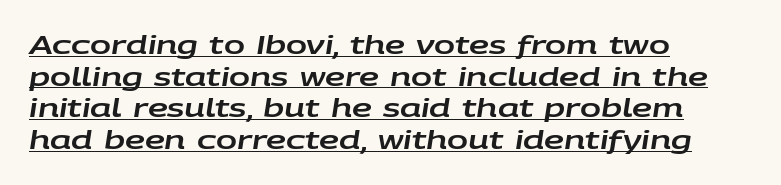
The image shows 25 px text type, italic (leaning right); set left-aligned, normal line spacing (1.27x), normal letter spacing, underlined.
